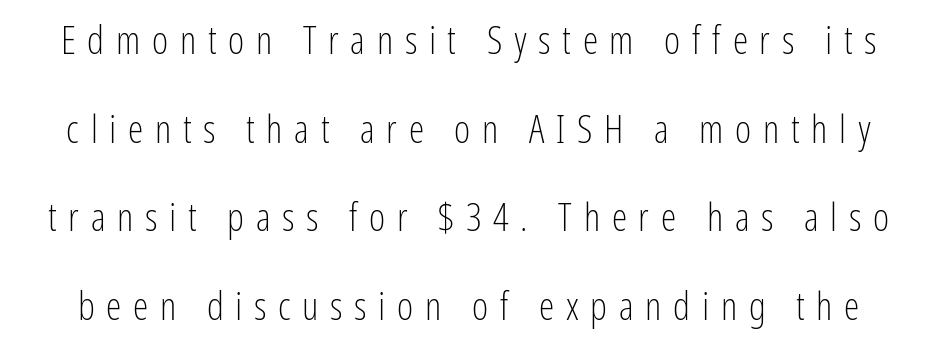
{"serif": "no", "italic": "no", "bold": "no", "weight": "light", "width": "condensed", "stroke_contrast": "low", "x_height": "medium", "monospaced": "no", "underline": "no", "line_spacing": "loose", "line_spacing_ratio": 2.27, "letter_spacing": "wide", "letter_spacing_em": 0.3, "glyph_px": 39}
